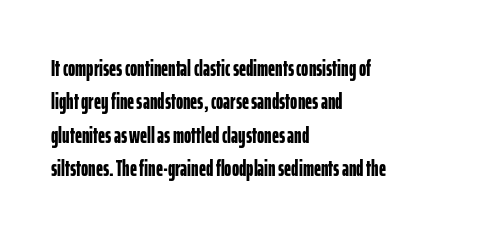
Q: Is the text bold? A: Yes.
Q: Is the text italic (slanted)? A: No, it is upright.
Q: Is the text underlined? A: No.
Q: How is the paragraph aligned? A: Left-aligned.
Q: Is the spacing between letters normal or unusually wide? A: Normal.
Q: Is the spacing between lines tight, normal or loose? A: Normal.
